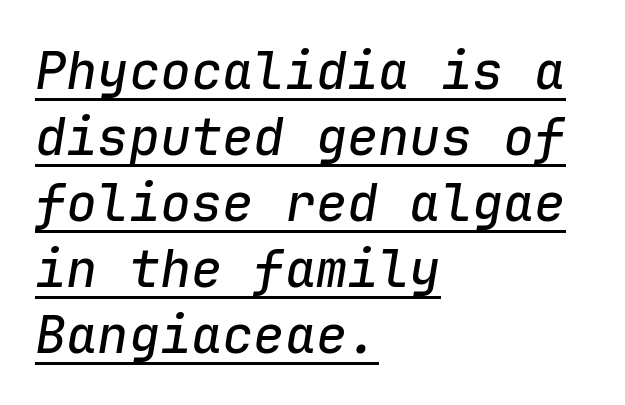
{"italic": "yes", "lean": "right", "slant_degrees": 9, "width": "normal", "stroke_contrast": "low", "x_height": "medium", "monospaced": "yes", "underline": "yes", "align": "left", "line_spacing": "normal", "line_spacing_ratio": 1.27, "letter_spacing": "normal", "letter_spacing_em": 0.0, "glyph_px": 52}
